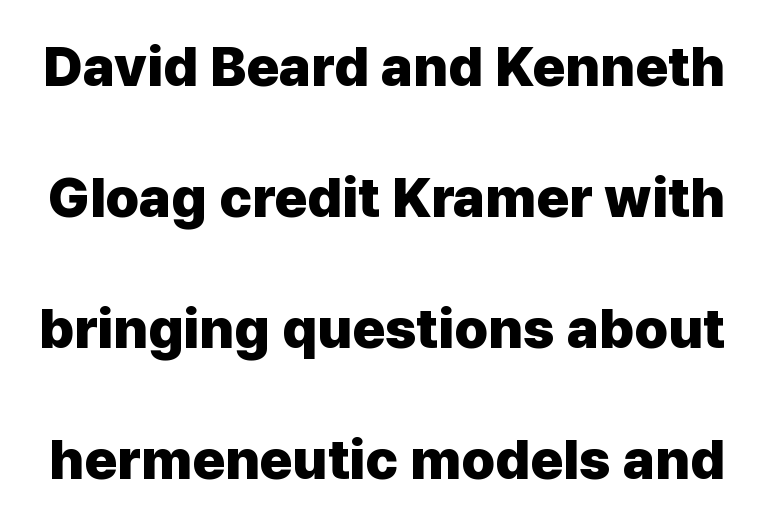
Q: Is the text bold? A: Yes.
Q: Is the text italic (slanted)? A: No, it is upright.
Q: Is the typeface a serif or a sans-serif typeface? A: Sans-serif.
Q: Is the text underlined? A: No.
Q: Is the spacing between letters normal or unusually wide? A: Normal.
Q: Is the spacing between lines tight, normal or loose? A: Loose.
Q: Width (condensed, normal, or wide)? A: Normal.
Q: Stroke contrast? A: Low.
Q: x-height? A: Medium.
Q: Monospaced? A: No.
